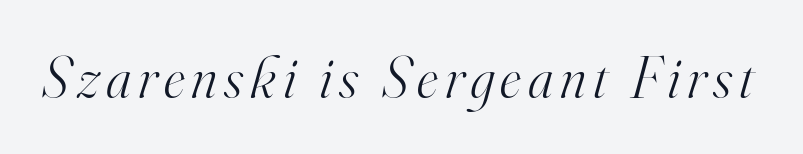
There's an unmistakable incline to the writing here. Note the varied advance widths — an 'i' is clearly narrower than an 'm'. The baseline area is clear. The letters carry serifs — small finishing strokes at the ends of their stems.
